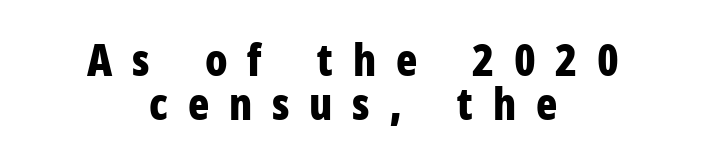
The image shows 44 px bold, condensed sans-serif type, upright; set centered, tight line spacing (1.0x), unusually wide letter spacing (+0.45 em), not underlined; low stroke contrast and a medium x-height.
